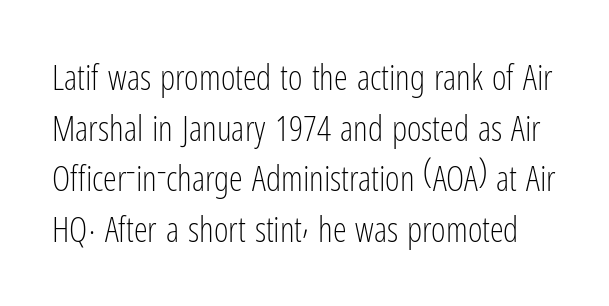
Nobody drew a line under any word here. Does the leading feel generous? No, just average. Style check: upright. Varying glyph widths throughout — classic text-font behaviour.
